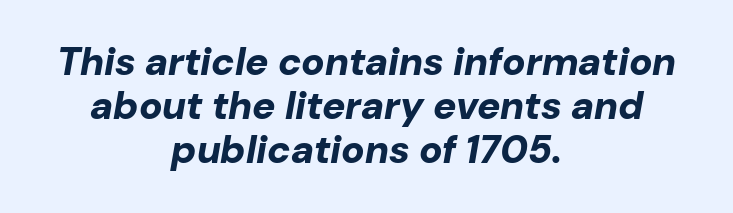
Here the glyphs are tracked normally, forming tight word shapes. Is this a fixed-width face? No — the glyphs have proportional, varying widths. The glyphs look as if they've been sheared to an angle. Reading down the column, the eye jumps only a short way to each next line. Is the block centered? Yes — each line is placed symmetrically about the middle.
